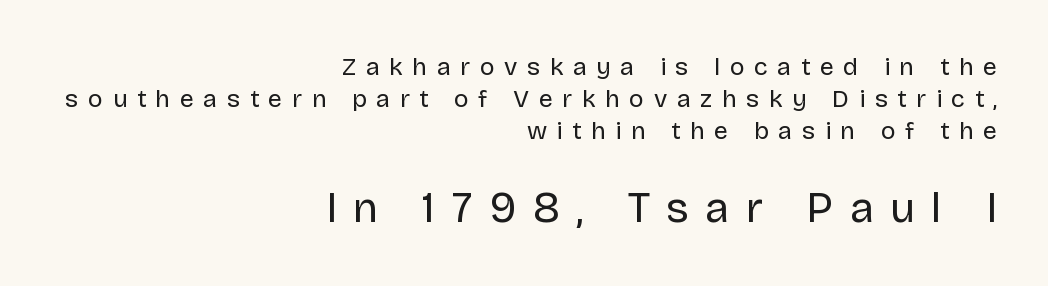
The image shows 43 px regular-weight sans-serif type, upright; set right-aligned, normal line spacing (1.29x), unusually wide letter spacing (+0.38 em), not underlined; the second (bottom) block is 1.72x larger; low stroke contrast and a large x-height.
